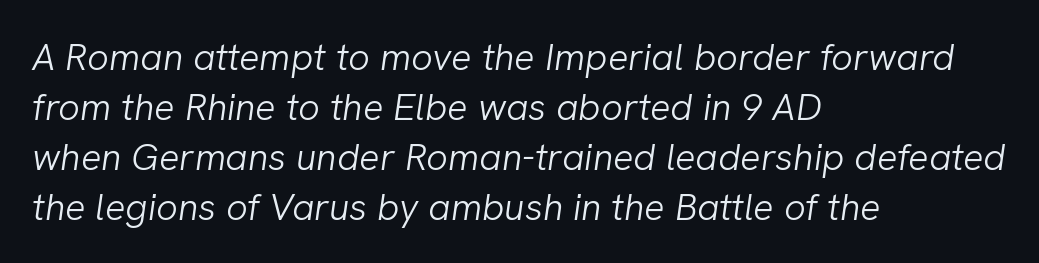
{"italic": "yes", "lean": "right", "slant_degrees": 8, "bold": "no", "weight": "light", "width": "normal", "stroke_contrast": "low", "x_height": "medium", "monospaced": "no", "underline": "no", "align": "left", "line_spacing": "normal", "line_spacing_ratio": 1.32, "letter_spacing": "normal", "letter_spacing_em": 0.0, "glyph_px": 38}
